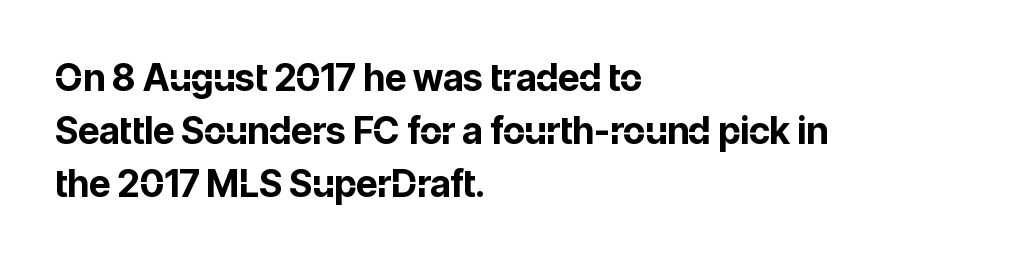
Is there much room between lines? A standard amount, neither cramped nor airy. Just letters on the line, the space beneath them empty. Check where the strokes stop: nothing finishes them off — pure sans. The typesetting leans heavy: a genuine bold. Every character sits straight up, as roman type does.
